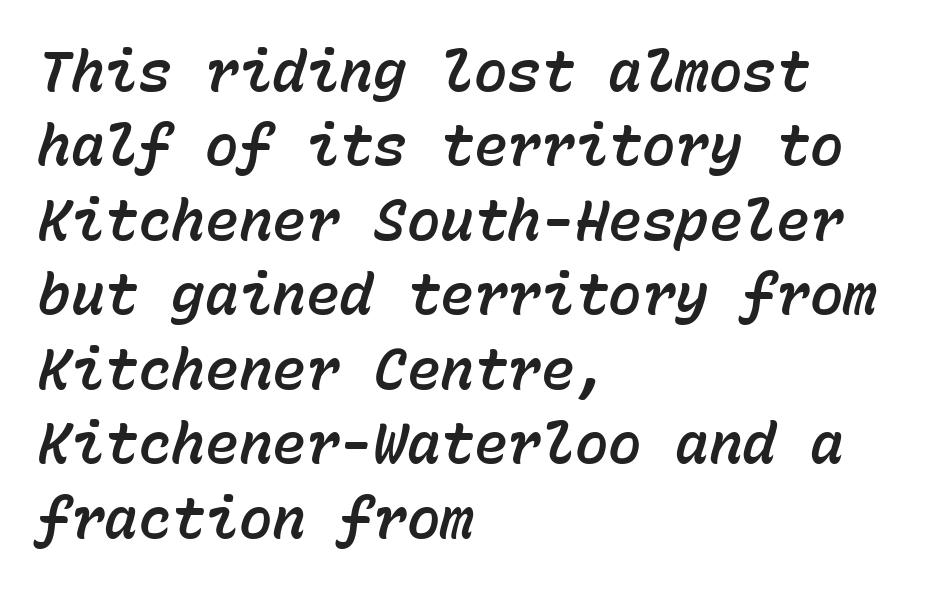
Q: Is the text italic (slanted)? A: Yes, it leans right by about 15 degrees.
Q: Is the text underlined? A: No.
Q: How is the paragraph aligned? A: Left-aligned.
Q: Is the spacing between letters normal or unusually wide? A: Normal.
Q: Is the spacing between lines tight, normal or loose? A: Normal.
Q: Width (condensed, normal, or wide)? A: Normal.
Q: Stroke contrast? A: Low.
Q: x-height? A: Medium.
Q: Monospaced? A: Yes.
